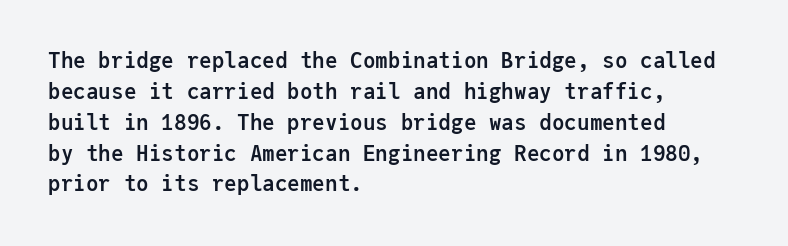
Q: Is the text bold? A: Yes.
Q: Is the text italic (slanted)? A: No, it is upright.
Q: Is the text underlined? A: No.
Q: How is the paragraph aligned? A: Left-aligned.
Q: Is the spacing between letters normal or unusually wide? A: Normal.
Q: Is the spacing between lines tight, normal or loose? A: Normal.
